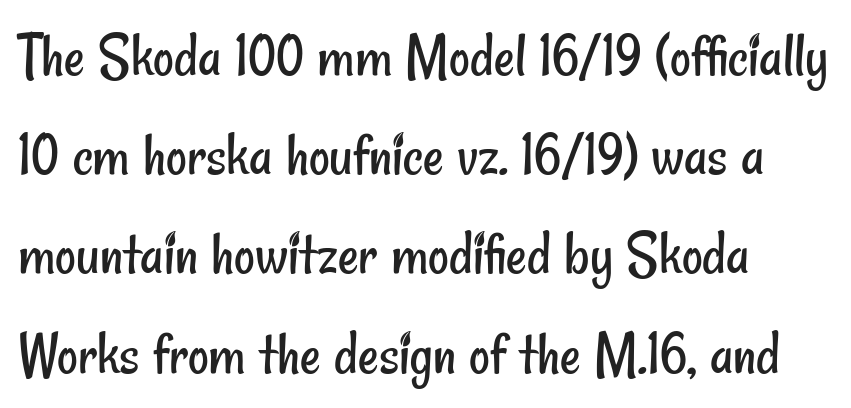
Q: Is the text bold? A: No.
Q: Is the typeface a serif or a sans-serif typeface? A: Sans-serif.
Q: Is the text underlined? A: No.
Q: How is the paragraph aligned? A: Left-aligned.
Q: Is the spacing between letters normal or unusually wide? A: Normal.
Q: Is the spacing between lines tight, normal or loose? A: Normal.
Q: Width (condensed, normal, or wide)? A: Condensed.
Q: Stroke contrast? A: Low.
Q: x-height? A: Small.
Q: Monospaced? A: No.
